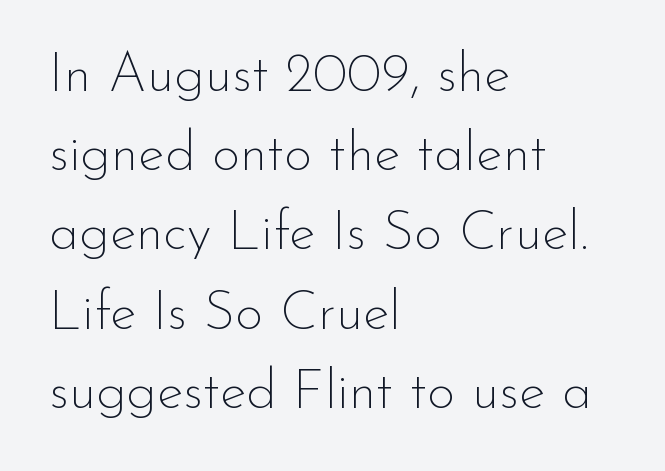
Q: Is the text bold? A: No.
Q: Is the text italic (slanted)? A: No, it is upright.
Q: Is the typeface a serif or a sans-serif typeface? A: Sans-serif.
Q: Is the text underlined? A: No.
Q: How is the paragraph aligned? A: Left-aligned.
Q: Is the spacing between letters normal or unusually wide? A: Normal.
Q: Is the spacing between lines tight, normal or loose? A: Normal.
Q: Width (condensed, normal, or wide)? A: Normal.
Q: Stroke contrast? A: Low.
Q: x-height? A: Small.
Q: Monospaced? A: No.
